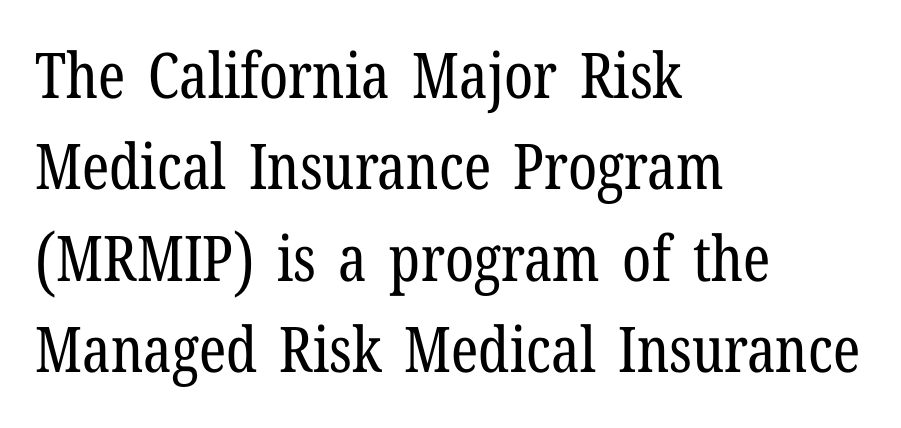
{"serif": "yes", "italic": "no", "bold": "no", "weight": "regular", "width": "condensed", "stroke_contrast": "low", "x_height": "medium", "monospaced": "no", "underline": "no", "align": "left", "line_spacing": "normal", "line_spacing_ratio": 1.45, "letter_spacing": "normal", "letter_spacing_em": 0.0, "glyph_px": 63}
